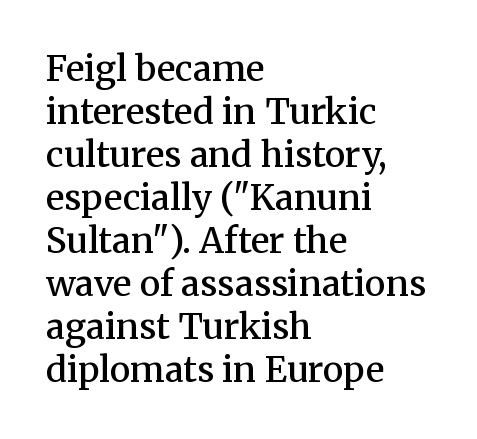
Q: Is the text bold? A: Semi-bold.
Q: Is the text italic (slanted)? A: No, it is upright.
Q: Is the typeface a serif or a sans-serif typeface? A: Serif.
Q: Is the text underlined? A: No.
Q: How is the paragraph aligned? A: Left-aligned.
Q: Is the spacing between letters normal or unusually wide? A: Normal.
Q: Width (condensed, normal, or wide)? A: Normal.
Q: Stroke contrast? A: Medium.
Q: x-height? A: Medium.
Q: Monospaced? A: No.
